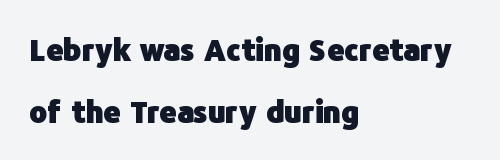
The image shows 30 px heavy sans-serif type, upright; set left-aligned, loose line spacing (2.06x), normal letter spacing, not underlined; low stroke contrast and a medium x-height.
